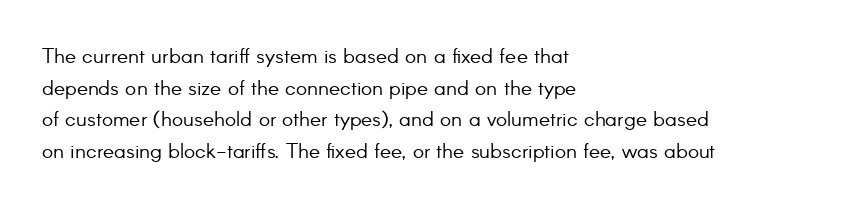
Style check: upright. Leftover space on each line is placed entirely after the last word. The rows are spaced the way most documents space them. The font is comparable to plain body text, perhaps lighter. Honestly, there is no underline to notice here at all. Nobody touched the tracking dial on this one.
